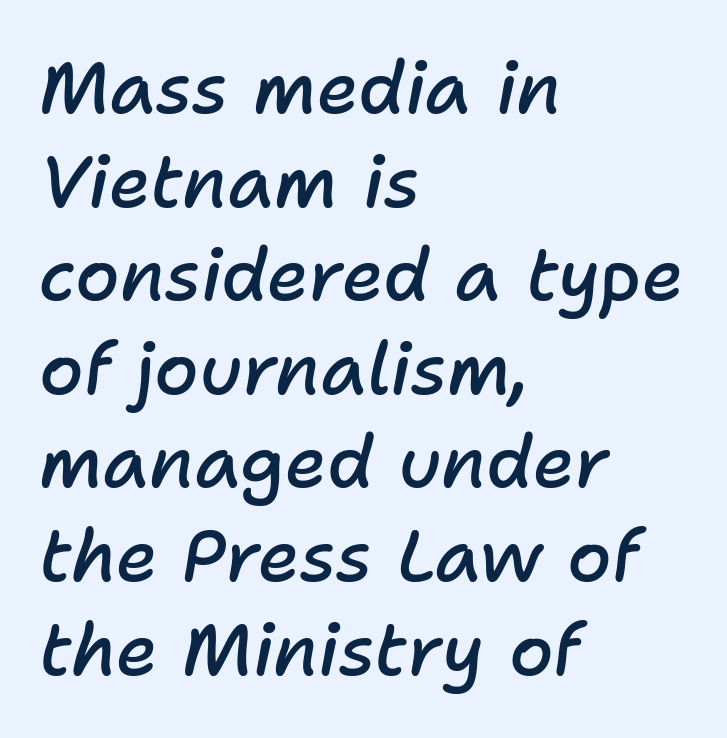
Q: Is the text bold? A: Semi-bold.
Q: Is the text italic (slanted)? A: Yes, it leans right by about 11 degrees.
Q: Is the text underlined? A: No.
Q: How is the paragraph aligned? A: Left-aligned.
Q: Is the spacing between letters normal or unusually wide? A: Normal.
Q: Is the spacing between lines tight, normal or loose? A: Normal.
Q: Width (condensed, normal, or wide)? A: Normal.
Q: Stroke contrast? A: Low.
Q: x-height? A: Medium.
Q: Monospaced? A: No.
